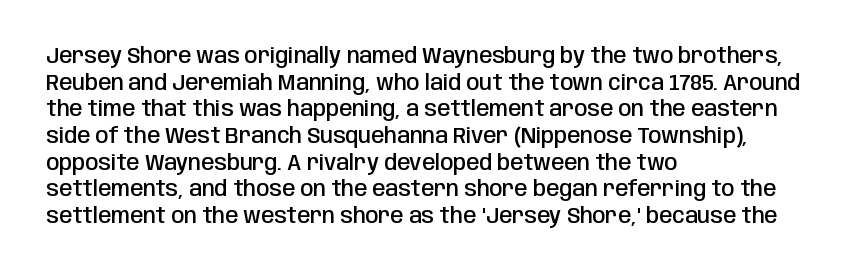
The image shows 21 px text type, upright; set left-aligned, normal line spacing (1.27x), normal letter spacing, not underlined.
